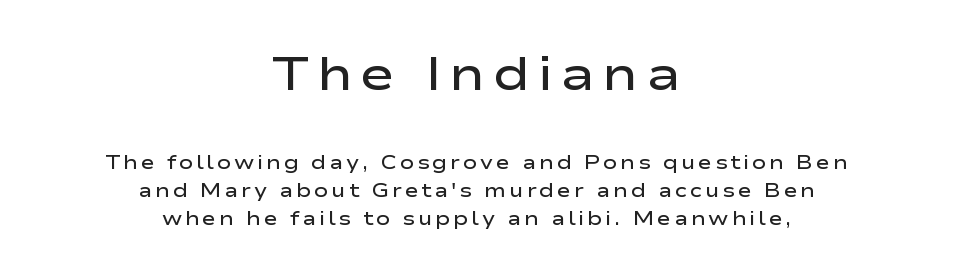
Q: Is the text bold? A: Semi-bold.
Q: Is the text italic (slanted)? A: No, it is upright.
Q: Is the typeface a serif or a sans-serif typeface? A: Sans-serif.
Q: Is the text underlined? A: No.
Q: How is the paragraph aligned? A: Centered.
Q: Is the spacing between lines tight, normal or loose? A: Normal.
Q: Which block of text is set in a larger size, the first (top) or the second (bottom)? A: The first (top) one.
Q: Width (condensed, normal, or wide)? A: Wide.
Q: Stroke contrast? A: Low.
Q: x-height? A: Medium.
Q: Monospaced? A: No.
